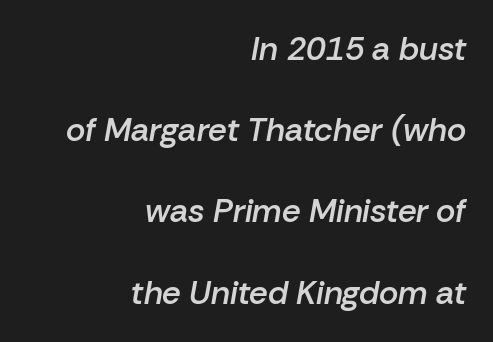
Observe the ordinary spacing: letters are neighbours, not strangers. The paragraph has a hard right edge and a soft left edge. Slanted lettering throughout. The lines are spread far apart with generous leading.
